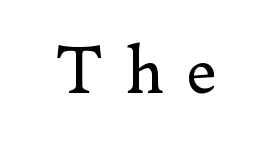
{"serif": "yes", "italic": "no", "bold": "no", "weight": "regular", "width": "normal", "stroke_contrast": "low", "x_height": "small", "monospaced": "no", "underline": "no", "letter_spacing": "wide", "letter_spacing_em": 0.32, "glyph_px": 70}
